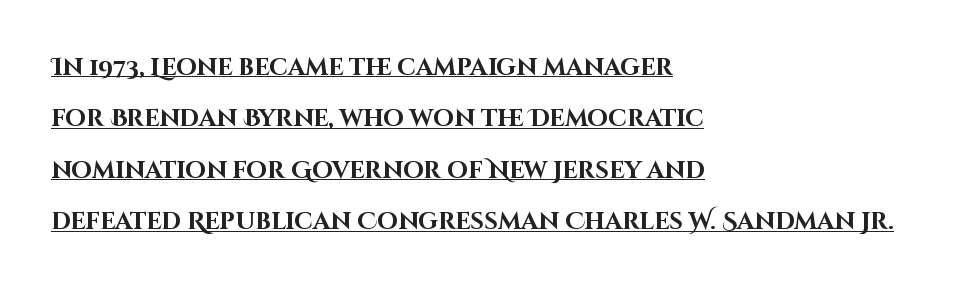
{"italic": "no", "bold": "yes", "underline": "yes", "align": "left", "line_spacing": "loose", "line_spacing_ratio": 2.14, "letter_spacing": "normal", "letter_spacing_em": 0.0, "glyph_px": 24}
